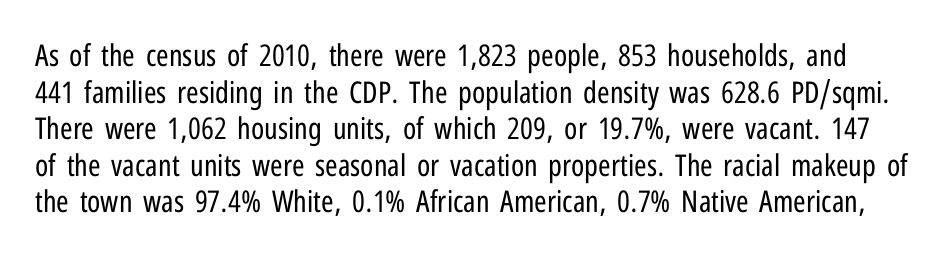
The image shows 30 px regular-weight, condensed sans-serif type, upright; set line spacing 1.22x, normal letter spacing, not underlined; low stroke contrast and a medium x-height.
